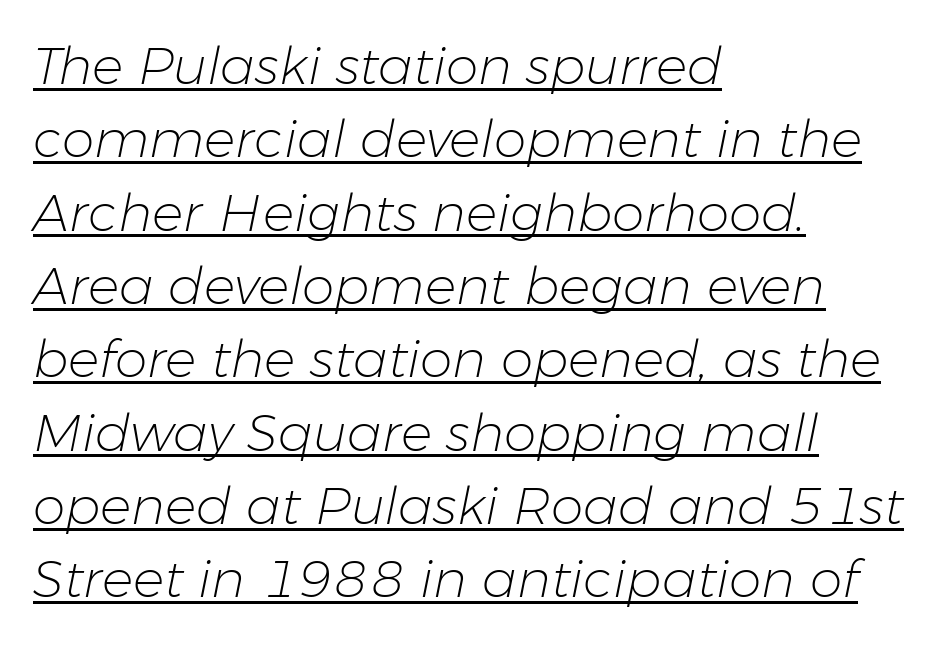
{"italic": "yes", "lean": "right", "slant_degrees": 11, "bold": "no", "weight": "light", "width": "normal", "stroke_contrast": "low", "x_height": "medium", "monospaced": "no", "underline": "yes", "align": "left", "line_spacing": "normal", "line_spacing_ratio": 1.41, "letter_spacing": "normal", "letter_spacing_em": 0.0, "glyph_px": 52}
